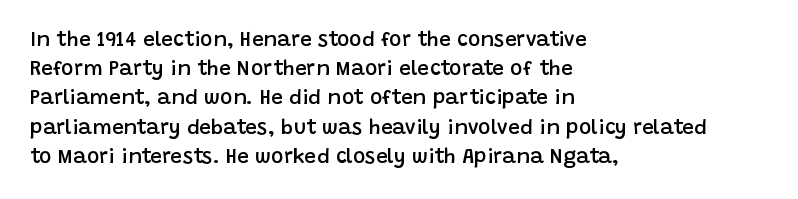
The image shows 21 px text type, upright; set left-aligned, normal line spacing (1.39x), normal letter spacing, not underlined.
